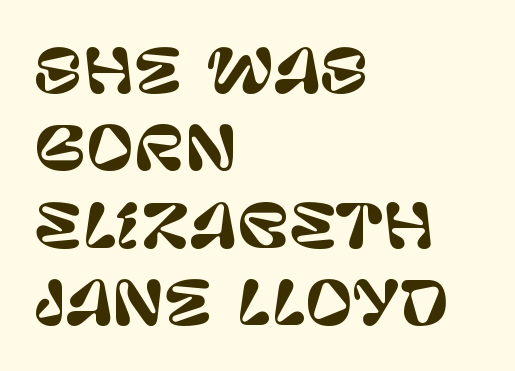
{"serif": "no", "width": "normal", "stroke_contrast": "low", "x_height": "large", "monospaced": "no", "underline": "no", "align": "left", "line_spacing": "normal", "line_spacing_ratio": 1.31, "letter_spacing": "normal", "letter_spacing_em": 0.0, "glyph_px": 59}
